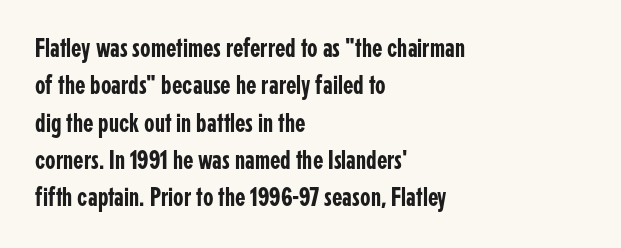
The image shows 27 px text type, upright; set left-aligned, normal line spacing (1.38x), normal letter spacing, not underlined.
